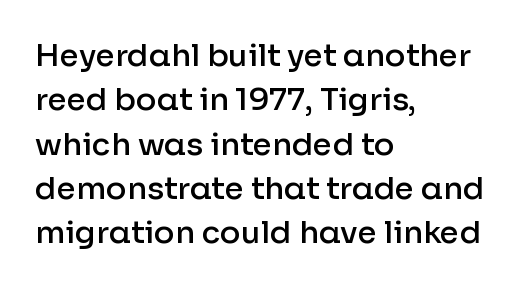
The image shows 31 px semibold sans-serif type, upright; set left-aligned, normal line spacing (1.43x), normal letter spacing, not underlined; low stroke contrast and a medium x-height.
